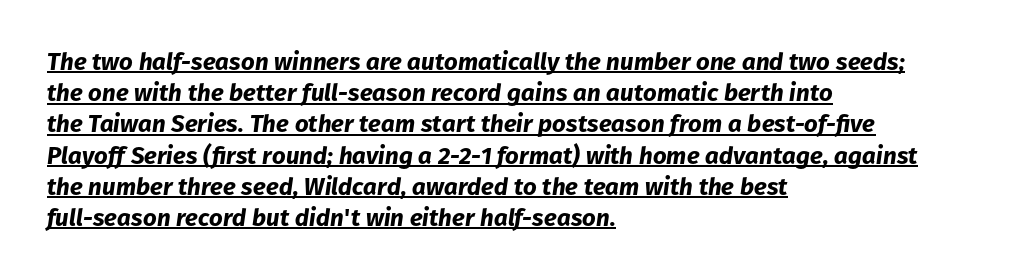
Q: Is the text bold? A: Yes.
Q: Is the text italic (slanted)? A: Yes, it leans right by about 8 degrees.
Q: Is the text underlined? A: Yes.
Q: How is the paragraph aligned? A: Left-aligned.
Q: Is the spacing between letters normal or unusually wide? A: Normal.
Q: Is the spacing between lines tight, normal or loose? A: Normal.
